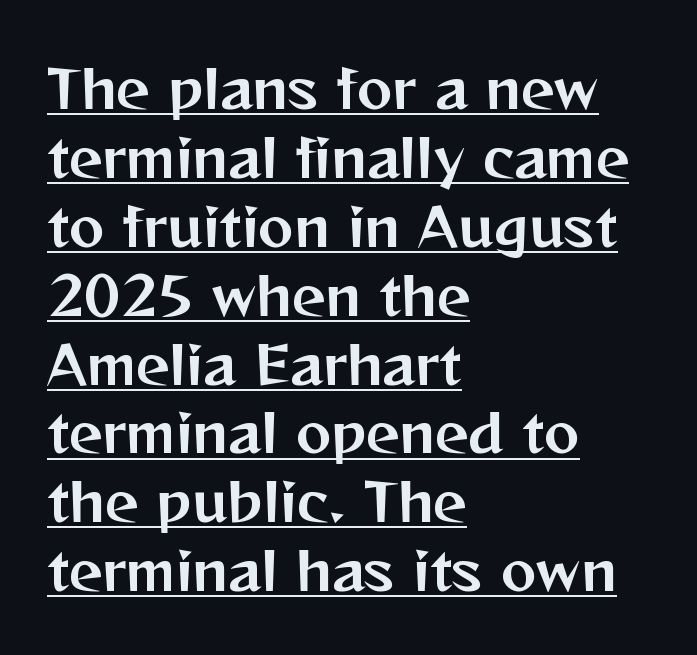
{"serif": "no", "italic": "no", "width": "normal", "stroke_contrast": "medium", "x_height": "medium", "monospaced": "no", "underline": "yes", "align": "left", "line_spacing": "normal", "line_spacing_ratio": 1.3, "letter_spacing": "normal", "letter_spacing_em": 0.0, "glyph_px": 53}
